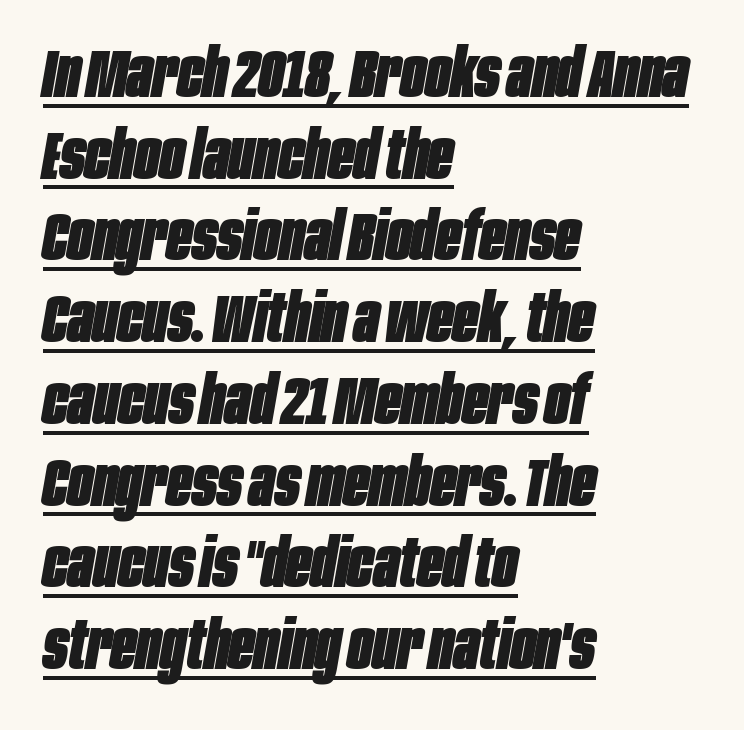
Q: Is the text bold? A: Yes.
Q: Is the text italic (slanted)? A: Yes, it leans right by about 10 degrees.
Q: Is the text underlined? A: Yes.
Q: How is the paragraph aligned? A: Left-aligned.
Q: Is the spacing between letters normal or unusually wide? A: Normal.
Q: Width (condensed, normal, or wide)? A: Condensed.
Q: Stroke contrast? A: Low.
Q: x-height? A: Large.
Q: Monospaced? A: No.
